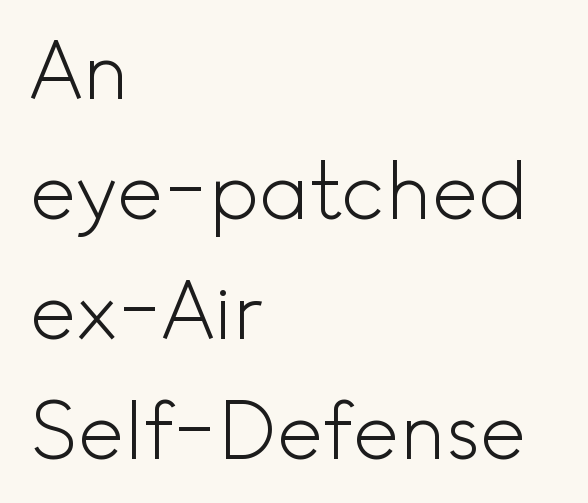
The image shows 79 px light sans-serif type, upright; set left-aligned, normal line spacing (1.52x), normal letter spacing, not underlined; a small x-height.
